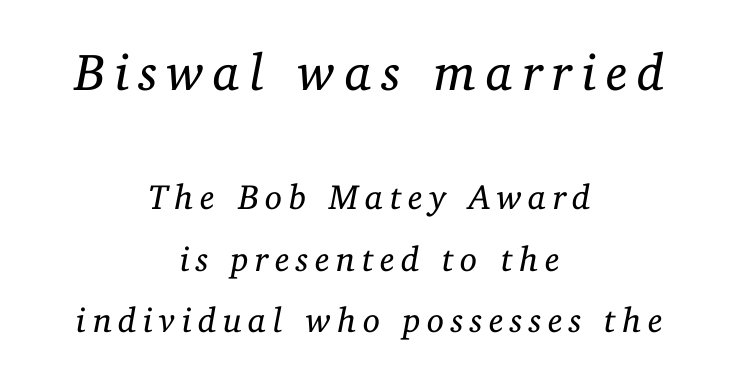
{"serif": "yes", "italic": "yes", "lean": "right", "slant_degrees": 11, "bold": "no", "weight": "regular", "width": "normal", "stroke_contrast": "low", "x_height": "medium", "monospaced": "no", "underline": "no", "align": "center", "line_spacing_ratio": 1.76, "larger_block": "first", "size_ratio": 1.49, "glyph_px": 52}
